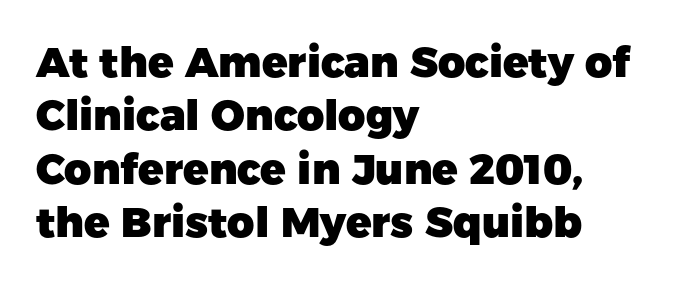
{"serif": "no", "italic": "no", "bold": "yes", "weight": "heavy", "width": "normal", "stroke_contrast": "low", "x_height": "medium", "monospaced": "no", "underline": "no", "align": "left", "line_spacing": "normal", "line_spacing_ratio": 1.27, "letter_spacing": "normal", "letter_spacing_em": 0.0, "glyph_px": 42}
